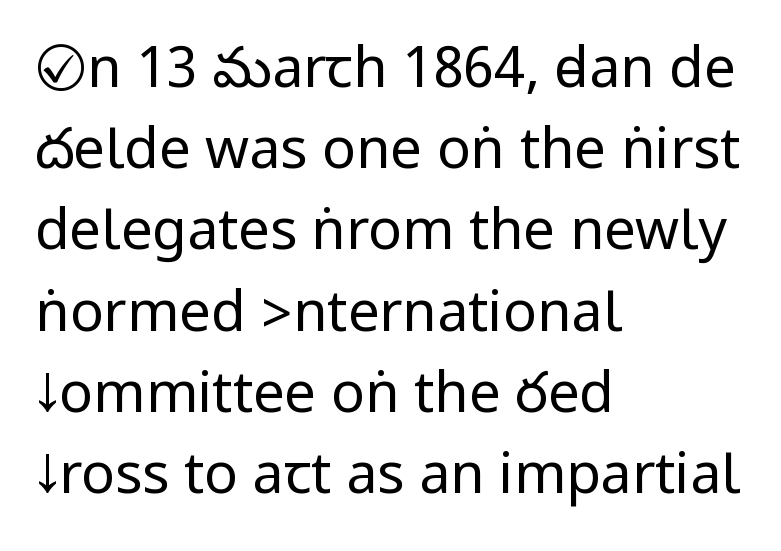
The image shows 56 px regular-weight, condensed sans-serif type, upright; set left-aligned, normal line spacing (1.45x), normal letter spacing, not underlined; low stroke contrast.
